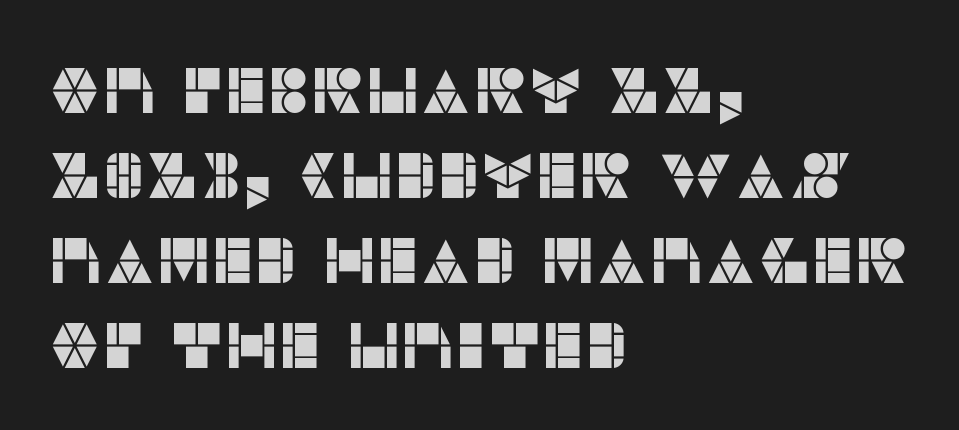
Q: Is the text italic (slanted)? A: No, it is upright.
Q: Is the typeface a serif or a sans-serif typeface? A: Sans-serif.
Q: Is the text underlined? A: No.
Q: How is the paragraph aligned? A: Left-aligned.
Q: Is the spacing between letters normal or unusually wide? A: Normal.
Q: Is the spacing between lines tight, normal or loose? A: Normal.
Q: Width (condensed, normal, or wide)? A: Normal.
Q: Stroke contrast? A: Low.
Q: x-height? A: Large.
Q: Monospaced? A: No.
